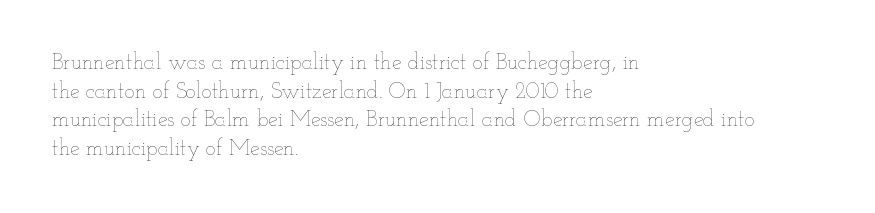
Check the space under the baseline: it is left empty. Characters follow at the spacing the type designer built in. These glyphs show unthickened strokes, regular width or finer. This is the regular roman posture of the typeface. A typesetter would call this leading conventional body-copy spacing. The compositor pushed each line to the left boundary.
